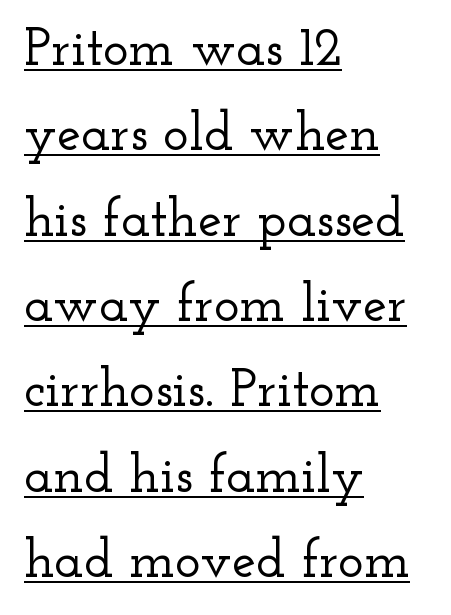
{"serif": "yes", "italic": "no", "width": "wide", "stroke_contrast": "low", "x_height": "small", "monospaced": "no", "underline": "yes", "align": "left", "line_spacing": "normal", "line_spacing_ratio": 1.58, "letter_spacing": "normal", "letter_spacing_em": 0.0, "glyph_px": 54}
